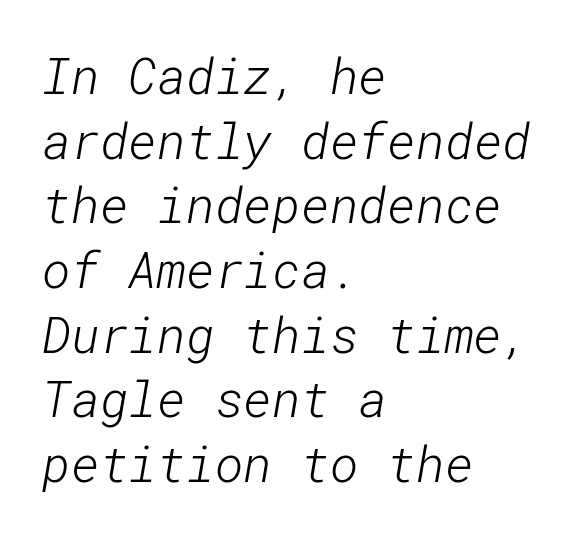
{"serif": "no", "bold": "no", "weight": "light", "width": "normal", "stroke_contrast": "low", "x_height": "medium", "underline": "no", "align": "left", "line_spacing": "normal", "line_spacing_ratio": 1.32, "letter_spacing": "normal", "letter_spacing_em": 0.0, "glyph_px": 49}
